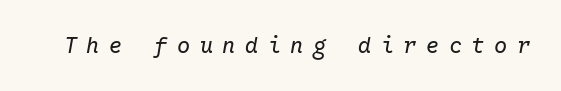
The image shows 22 px text type, italic (leaning right); set unusually wide letter spacing (+0.43 em), not underlined.
